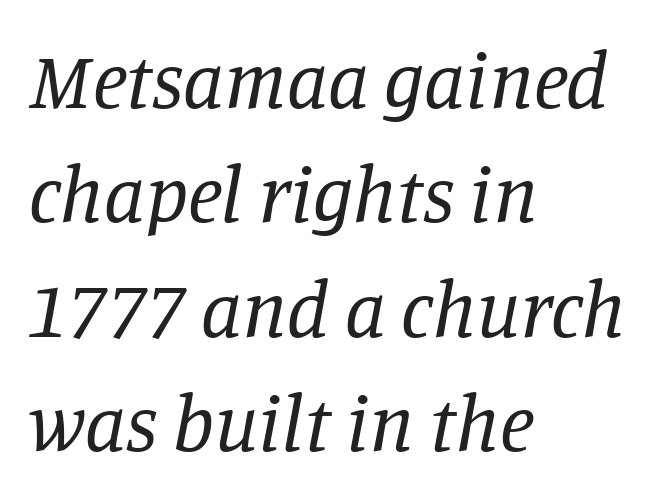
{"serif": "yes", "italic": "yes", "lean": "right", "slant_degrees": 11, "bold": "no", "weight": "regular", "width": "normal", "stroke_contrast": "low", "x_height": "large", "monospaced": "no", "underline": "no", "align": "left", "line_spacing": "normal", "line_spacing_ratio": 1.43, "letter_spacing": "normal", "letter_spacing_em": 0.0, "glyph_px": 80}
